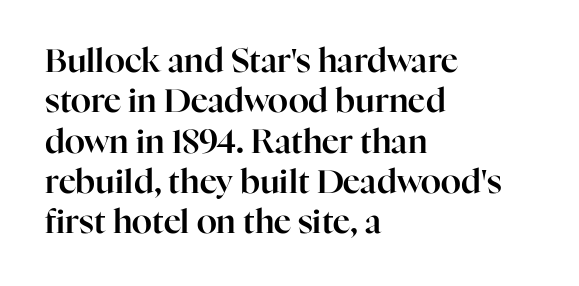
{"serif": "yes", "italic": "no", "width": "normal", "stroke_contrast": "high", "x_height": "medium", "monospaced": "no", "underline": "no", "align": "left", "line_spacing_ratio": 1.22, "letter_spacing": "normal", "letter_spacing_em": 0.0, "glyph_px": 33}
